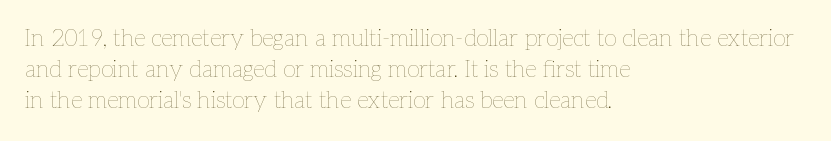
{"italic": "no", "bold": "no", "underline": "no", "align": "left", "line_spacing": "normal", "line_spacing_ratio": 1.35, "letter_spacing": "normal", "letter_spacing_em": 0.0, "glyph_px": 23}
